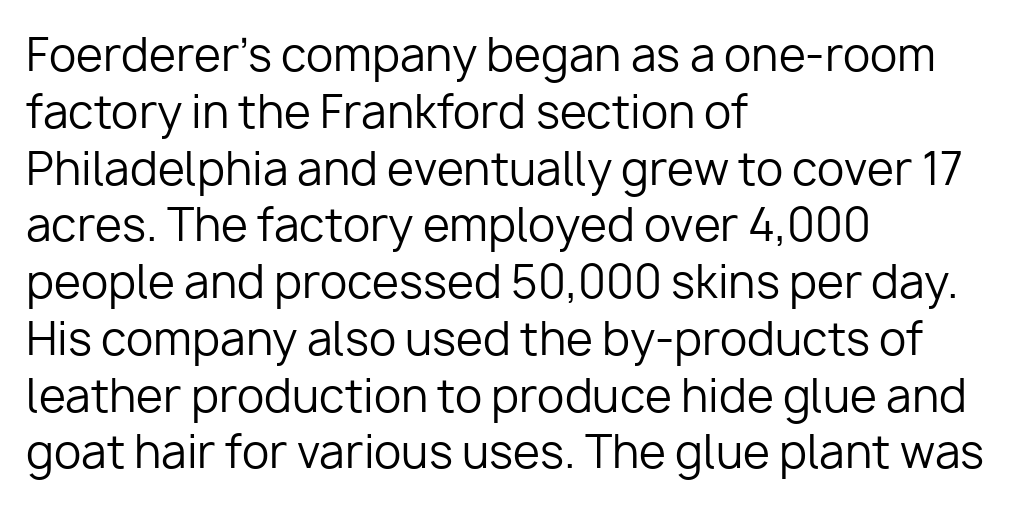
The weight tops out at a normal text grade. A clean baseline with only descenders dipping below it. Varying glyph widths throughout — classic text-font behaviour. The ragged edge is on the right, which tells us the setting is flush left.
